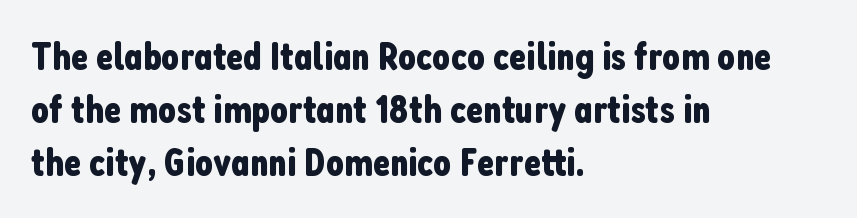
The image shows 40 px condensed sans-serif type, upright; set left-aligned, normal line spacing (1.33x), normal letter spacing, not underlined; low stroke contrast and a medium x-height.
